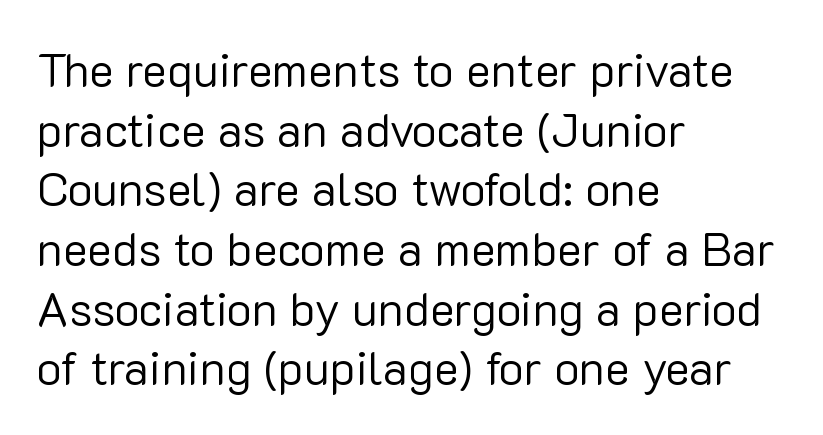
Horizontally, the lines are justified to the leading edge only. Looks like regular typesetting: each glyph gets only the width it needs. The font sits on the lighter half of the weight spectrum, regular included. If you drew a line through each stem, it would be perfectly vertical.
